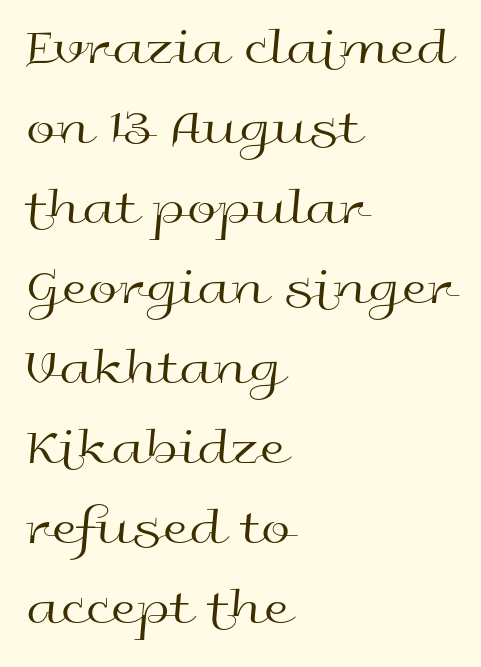
Q: Is the text bold? A: No.
Q: Is the text italic (slanted)? A: No, it is upright.
Q: Is the typeface a serif or a sans-serif typeface? A: Sans-serif.
Q: Is the text underlined? A: No.
Q: How is the paragraph aligned? A: Left-aligned.
Q: Is the spacing between letters normal or unusually wide? A: Normal.
Q: Is the spacing between lines tight, normal or loose? A: Normal.
Q: Width (condensed, normal, or wide)? A: Wide.
Q: x-height? A: Medium.
Q: Monospaced? A: No.
